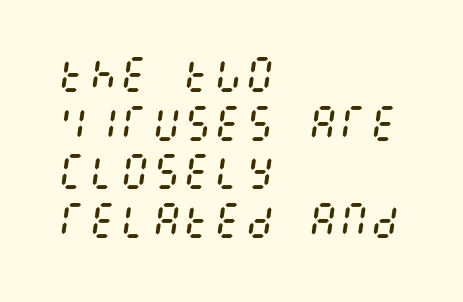
No heavy texture on the line: the type isn't bold. The line-height multiplier appears to be the usual default. Characters follow at the spacing the type designer built in. This is oblique type, the kind used for emphasis or titles.
